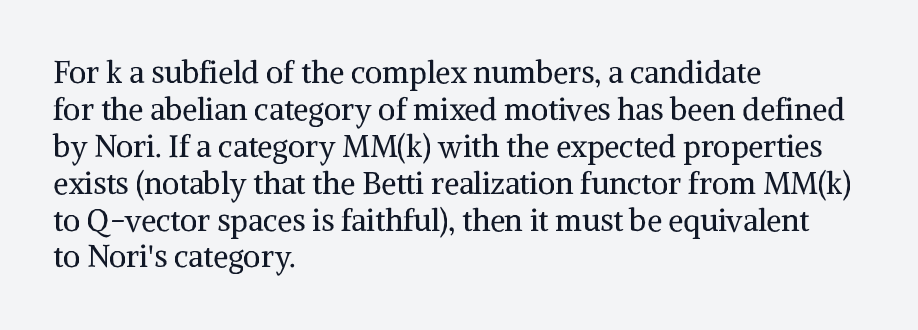
Posture: straight, roman, zero tilt. Yep, those are serifs on the letters. The baseline area is clear. Looks like regular typesetting: each glyph gets only the width it needs.
